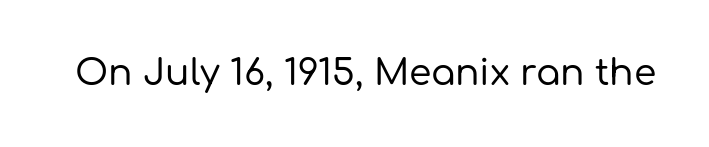
The image shows 36 px sans-serif type, upright; set normal letter spacing, not underlined; low stroke contrast and a medium x-height.
